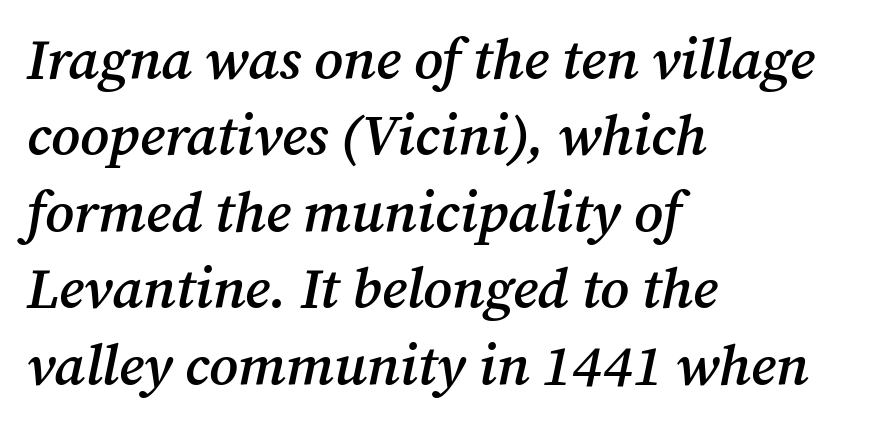
The glyphs look as if they've been sheared to an angle. Honestly, the letter spacing is just normal — you wouldn't notice it. Varying glyph widths throughout — classic text-font behaviour. The rendering uses a moderate line-height, typical for paragraphs.
